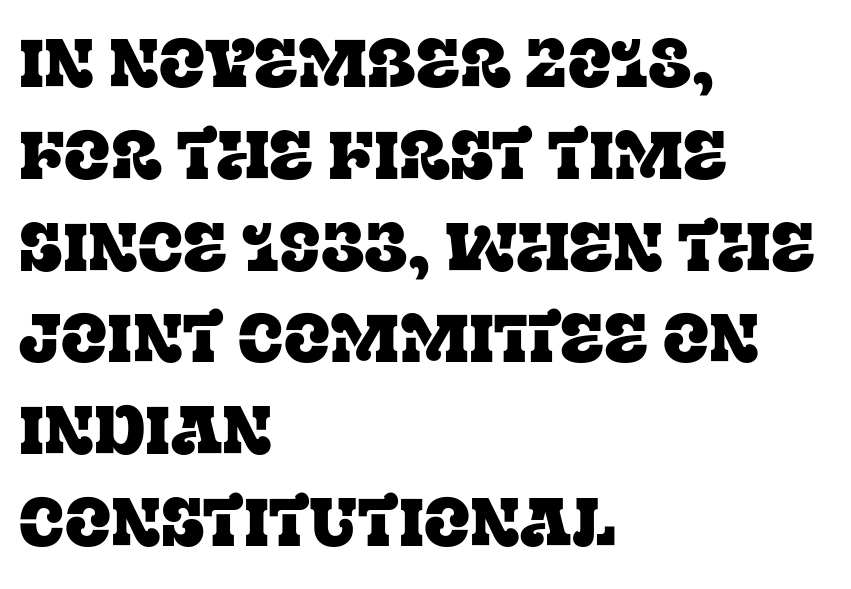
This sample has the flowing, uneven cadence of proportional lettering. The lines are quadded left. Short note: letters normally spaced. Underlining? Definitely not there. Are there feet on the stems? There are — it's a serif. The leading is moderate, giving the passage an even texture.
